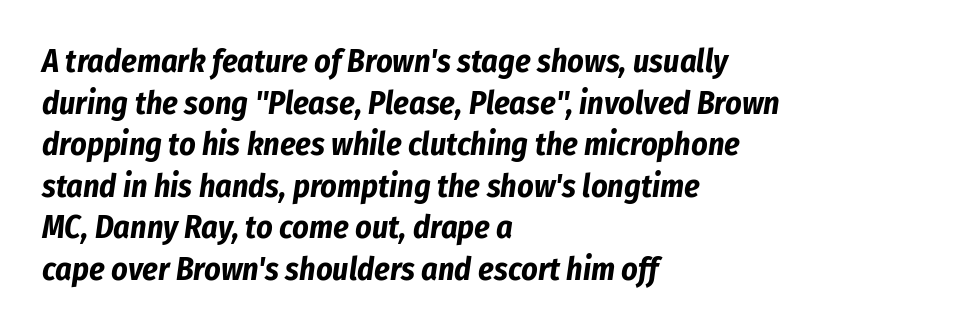
Q: Is the text bold? A: Yes.
Q: Is the text italic (slanted)? A: Yes, it leans right by about 8 degrees.
Q: Is the text underlined? A: No.
Q: How is the paragraph aligned? A: Left-aligned.
Q: Is the spacing between letters normal or unusually wide? A: Normal.
Q: Is the spacing between lines tight, normal or loose? A: Normal.
Q: Width (condensed, normal, or wide)? A: Condensed.
Q: Stroke contrast? A: Low.
Q: x-height? A: Medium.
Q: Monospaced? A: No.
